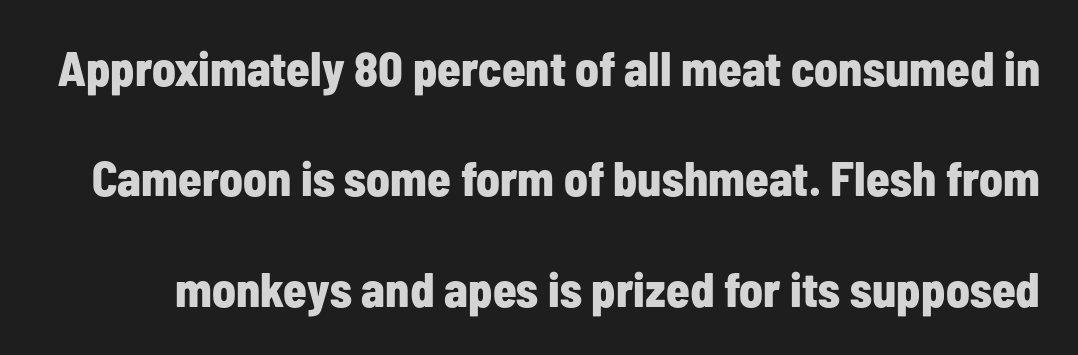
{"serif": "no", "italic": "no", "bold": "yes", "weight": "bold", "width": "condensed", "stroke_contrast": "low", "x_height": "medium", "monospaced": "no", "underline": "no", "line_spacing": "loose", "line_spacing_ratio": 2.3, "letter_spacing": "normal", "letter_spacing_em": 0.0, "glyph_px": 48}
